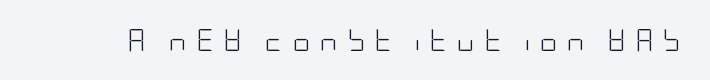
The image shows 22 px text type, upright; set unusually wide letter spacing (+0.43 em), not underlined.
